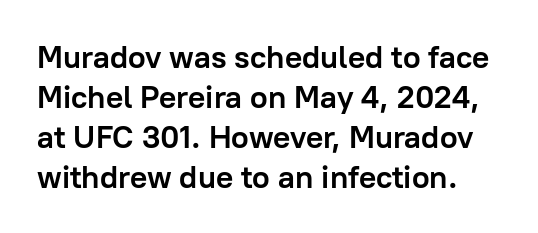
Words appear dense and cohesive because spacing is normal. Unlike a traditional serif, this face leaves its strokes unadorned. The rows are spaced the way most documents space them. The zone under the glyphs is completely vacant.
